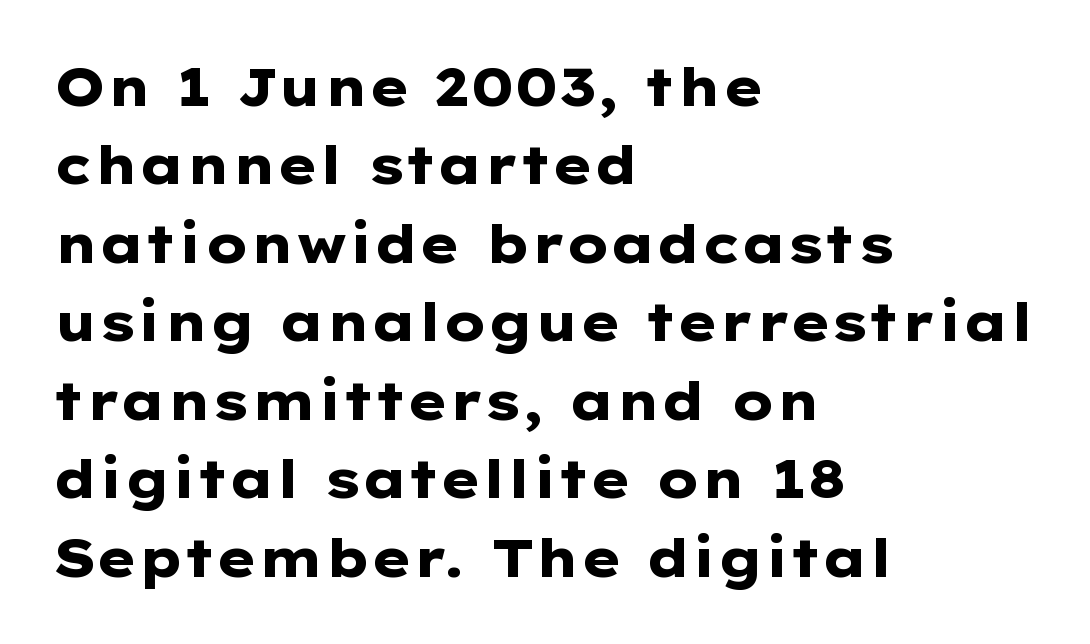
Q: Is the text bold? A: Yes.
Q: Is the text italic (slanted)? A: No, it is upright.
Q: Is the typeface a serif or a sans-serif typeface? A: Sans-serif.
Q: Is the text underlined? A: No.
Q: How is the paragraph aligned? A: Left-aligned.
Q: Is the spacing between letters normal or unusually wide? A: Normal.
Q: Is the spacing between lines tight, normal or loose? A: Normal.
Q: Width (condensed, normal, or wide)? A: Wide.
Q: Stroke contrast? A: Low.
Q: x-height? A: Medium.
Q: Monospaced? A: No.
